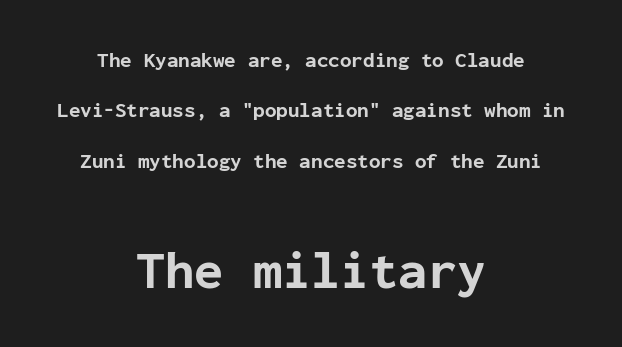
{"serif": "no", "italic": "no", "bold": "yes", "weight": "bold", "width": "normal", "stroke_contrast": "low", "x_height": "medium", "monospaced": "yes", "underline": "no", "align": "center", "line_spacing": "loose", "line_spacing_ratio": 2.4, "letter_spacing": "normal", "letter_spacing_em": 0.0, "larger_block": "second", "size_ratio": 2.52, "glyph_px": 53}
